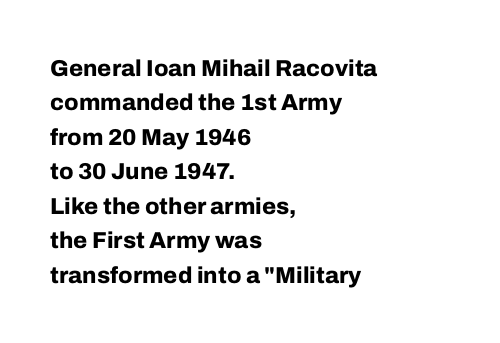
{"italic": "no", "bold": "yes", "underline": "no", "align": "left", "line_spacing": "normal", "line_spacing_ratio": 1.5, "letter_spacing": "normal", "letter_spacing_em": 0.0, "glyph_px": 23}
